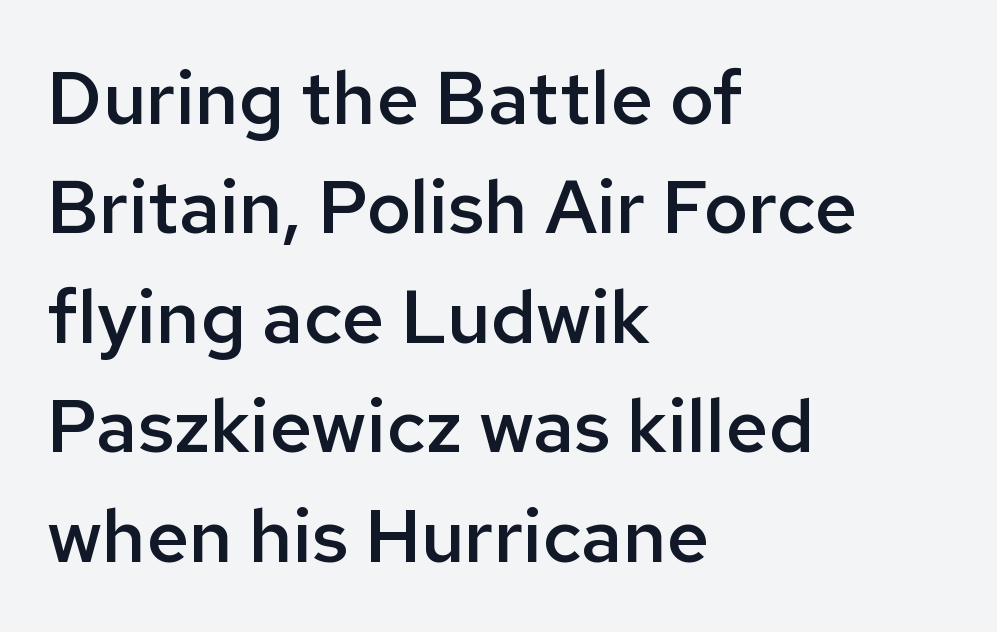
Q: Is the text bold? A: Semi-bold.
Q: Is the text italic (slanted)? A: No, it is upright.
Q: Is the typeface a serif or a sans-serif typeface? A: Sans-serif.
Q: Is the text underlined? A: No.
Q: How is the paragraph aligned? A: Left-aligned.
Q: Is the spacing between letters normal or unusually wide? A: Normal.
Q: Is the spacing between lines tight, normal or loose? A: Normal.
Q: Width (condensed, normal, or wide)? A: Normal.
Q: Stroke contrast? A: Low.
Q: x-height? A: Medium.
Q: Monospaced? A: No.
